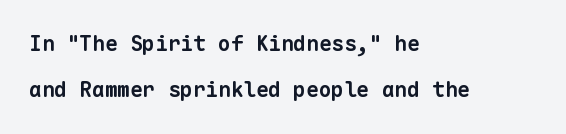
If you measured baseline to baseline, you'd find a long distance. A clean baseline with only descenders dipping below it. Each glyph is drawn with heavy, bold strokes. One-word summary of the alignment: left. Students, note that the glyphs here touch the page at normal intervals.
